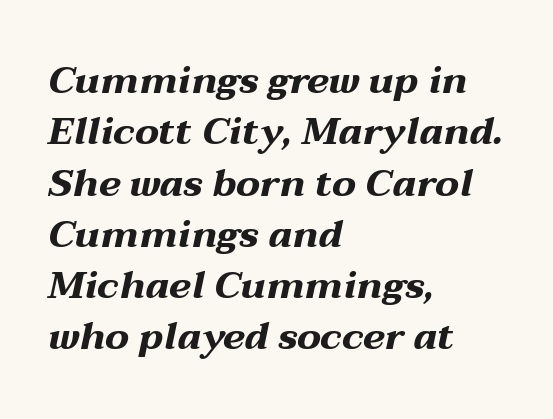
The ragged edge is on the right, which tells us the setting is flush left. Glance below the letters and you will spot only blank space. Each glyph is drawn with heavy, bold strokes. Notice how the stems are inclined rather than vertical — that's the hallmark of italics. This sample has the flowing, uneven cadence of proportional lettering. The gaps between neighbouring characters are ordinary and unremarkable.
